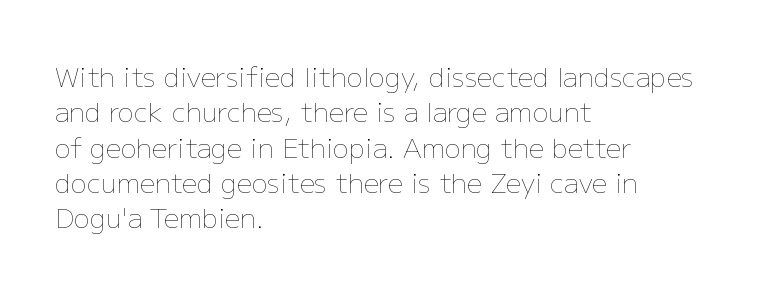
The image shows 27 px text type, upright; set left-aligned, normal line spacing (1.31x), normal letter spacing, not underlined.
